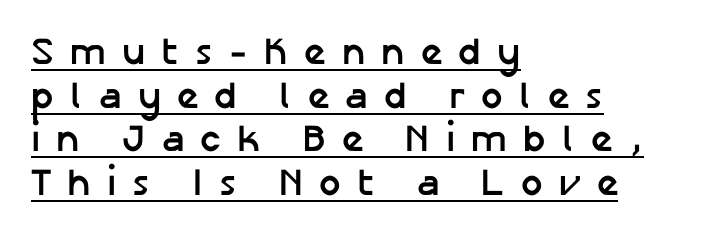
The passage is arranged the way most books set body copy — flush left. Think of a printed novel: that variable character pitch is what you see here. Students, observe the line beneath the letters — that is underlining. In terms of letterform style, serifs are entirely absent.
